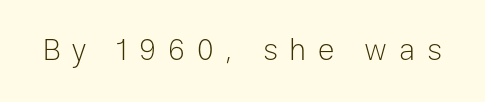
The image shows 31 px light sans-serif type, upright; set unusually wide letter spacing (+0.38 em), not underlined; low stroke contrast and a medium x-height.
